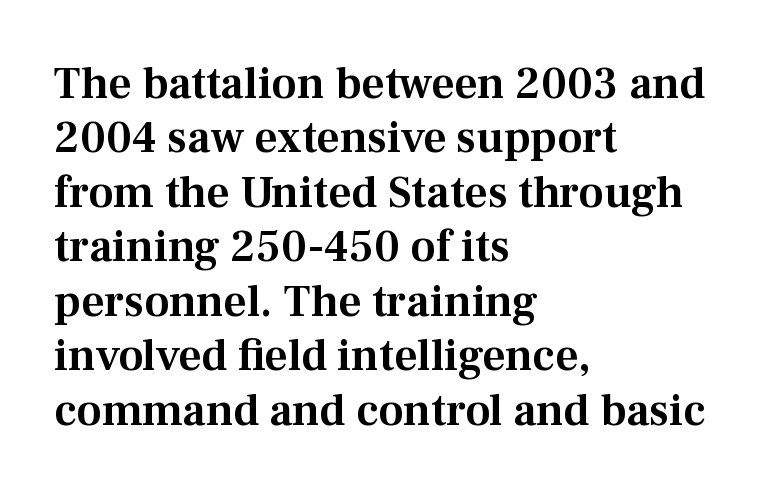
{"serif": "yes", "italic": "no", "width": "normal", "stroke_contrast": "medium", "x_height": "medium", "monospaced": "no", "underline": "no", "align": "left", "line_spacing_ratio": 1.21, "letter_spacing": "normal", "letter_spacing_em": 0.0, "glyph_px": 45}
